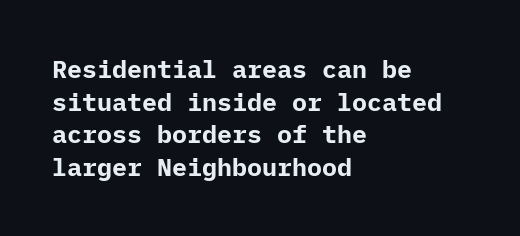
{"italic": "no", "bold": "yes", "underline": "no", "align": "left", "line_spacing": "normal", "line_spacing_ratio": 1.31, "letter_spacing": "normal", "letter_spacing_em": 0.0, "glyph_px": 25}
